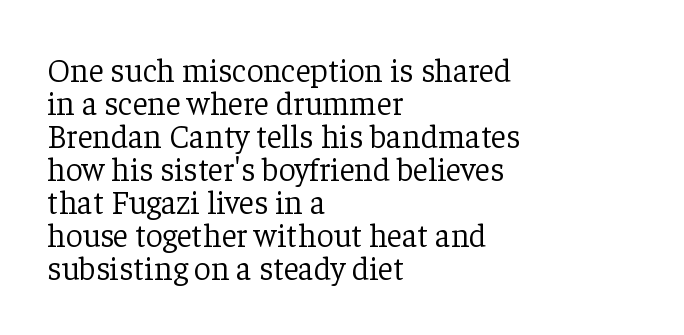
Q: Is the text bold? A: No.
Q: Is the text italic (slanted)? A: No, it is upright.
Q: Is the typeface a serif or a sans-serif typeface? A: Serif.
Q: Is the text underlined? A: No.
Q: How is the paragraph aligned? A: Left-aligned.
Q: Is the spacing between letters normal or unusually wide? A: Normal.
Q: Is the spacing between lines tight, normal or loose? A: Tight.
Q: Width (condensed, normal, or wide)? A: Normal.
Q: Stroke contrast? A: Low.
Q: x-height? A: Medium.
Q: Monospaced? A: No.
